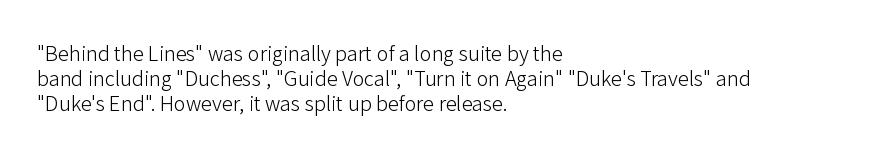
{"italic": "no", "bold": "no", "underline": "no", "align": "left", "line_spacing": "normal", "line_spacing_ratio": 1.26, "letter_spacing": "normal", "letter_spacing_em": 0.0, "glyph_px": 20}
